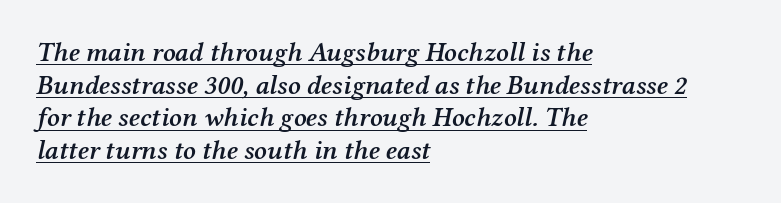
Teacher's note: observe the even left margin — that is flush-left alignment. A semibold gives these letters moderate extra thickness, short of bold. The passage shown has conventional tracking throughout. The face used here appears with an underline applied. Italic? Definitely — the glyphs are oblique.
